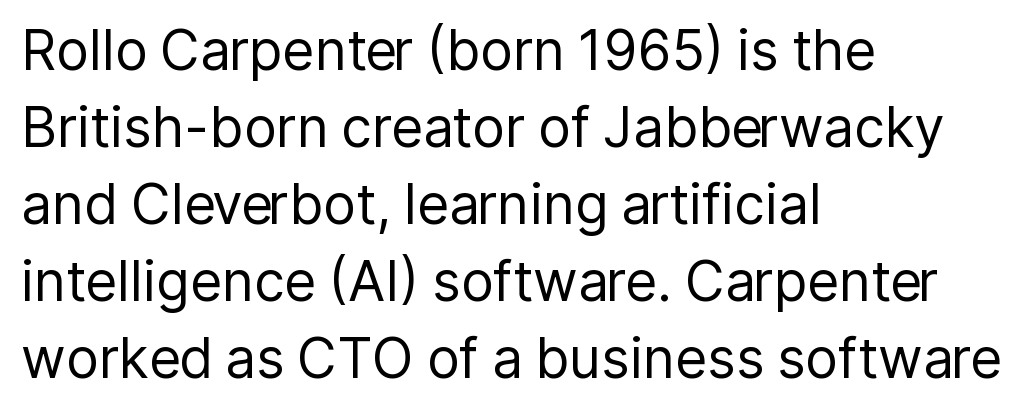
{"serif": "no", "italic": "no", "bold": "no", "weight": "regular", "width": "normal", "stroke_contrast": "low", "x_height": "medium", "monospaced": "no", "underline": "no", "align": "left", "line_spacing": "normal", "line_spacing_ratio": 1.4, "letter_spacing": "normal", "letter_spacing_em": 0.0, "glyph_px": 55}
